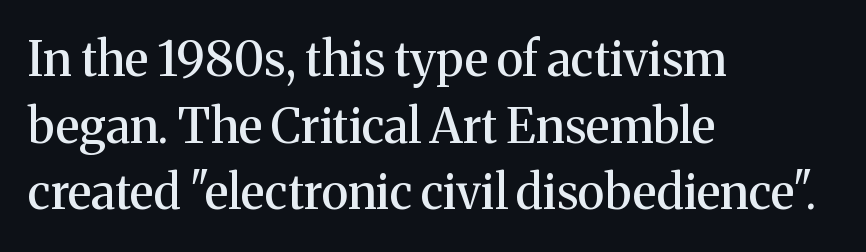
A serif font was chosen for this passage. Here the designer chose a conventional face with non-uniform glyph widths. One glance says typical: line gaps are just what's usual. Underline: absent. A typesetter would mark this as roman, not italic.
